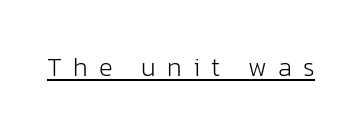
{"italic": "no", "bold": "no", "underline": "yes", "letter_spacing": "wide", "letter_spacing_em": 0.43, "glyph_px": 26}
